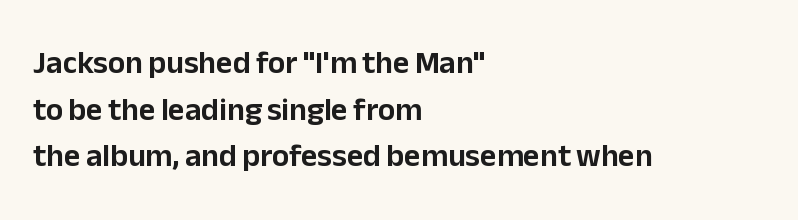
The image shows 32 px sans-serif type, upright; set left-aligned, normal line spacing (1.46x), normal letter spacing, not underlined; low stroke contrast and a medium x-height.
